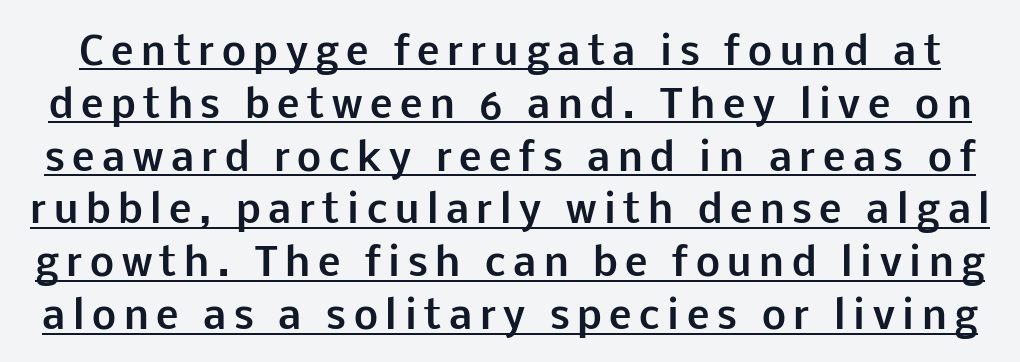
The image shows 38 px bold sans-serif type, upright; set normal line spacing (1.39x), unusually wide letter spacing (+0.2 em), underlined; low stroke contrast and a medium x-height.
